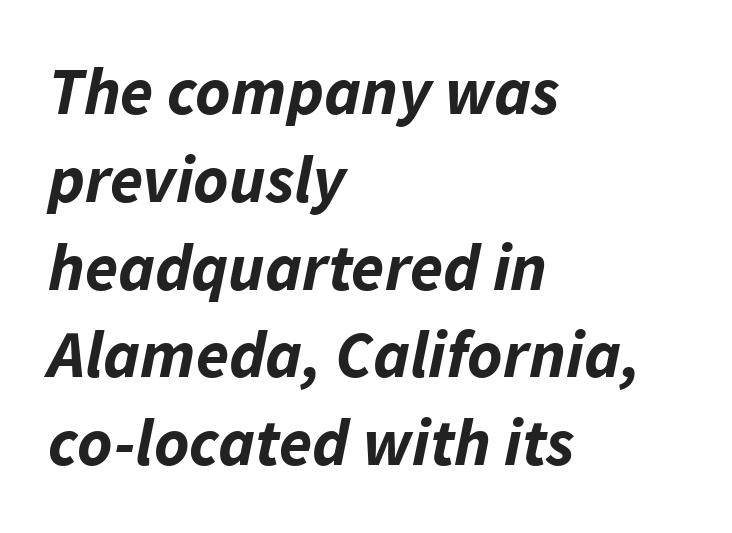
{"italic": "yes", "lean": "right", "slant_degrees": 11, "bold": "yes", "weight": "bold", "width": "normal", "stroke_contrast": "low", "x_height": "medium", "monospaced": "no", "underline": "no", "align": "left", "line_spacing": "normal", "line_spacing_ratio": 1.31, "letter_spacing": "normal", "letter_spacing_em": 0.0, "glyph_px": 67}
